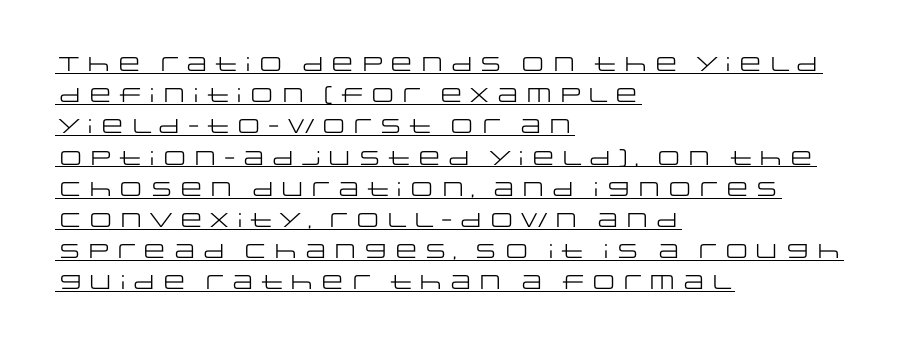
Q: Is the text bold? A: No.
Q: Is the text italic (slanted)? A: No, it is upright.
Q: Is the text underlined? A: Yes.
Q: How is the paragraph aligned? A: Left-aligned.
Q: Is the spacing between letters normal or unusually wide? A: Normal.
Q: Is the spacing between lines tight, normal or loose? A: Normal.
